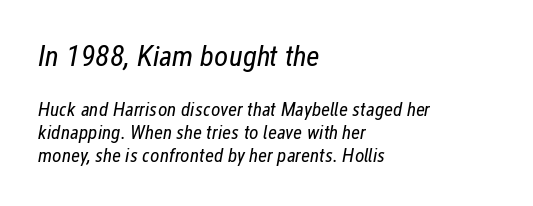
The image shows 30 px regular-weight, condensed type, italic (leaning right); set left-aligned, line spacing 1.16x, normal letter spacing, not underlined; the first (top) block is 1.5x larger; low stroke contrast and a medium x-height.
